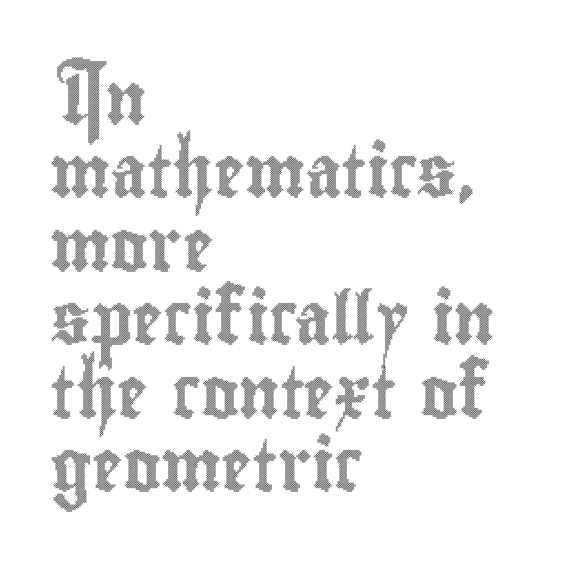
Q: Is the text italic (slanted)? A: No, it is upright.
Q: Is the text underlined? A: No.
Q: How is the paragraph aligned? A: Left-aligned.
Q: Is the spacing between letters normal or unusually wide? A: Normal.
Q: Is the spacing between lines tight, normal or loose? A: Normal.
Q: Width (condensed, normal, or wide)? A: Condensed.
Q: x-height? A: Small.
Q: Monospaced? A: No.
